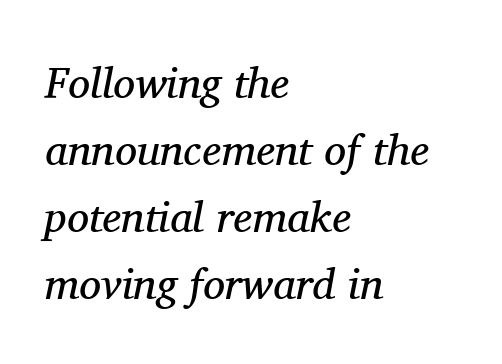
Q: Is the text bold? A: No.
Q: Is the text italic (slanted)? A: Yes, it leans right by about 11 degrees.
Q: Is the typeface a serif or a sans-serif typeface? A: Serif.
Q: Is the text underlined? A: No.
Q: How is the paragraph aligned? A: Left-aligned.
Q: Is the spacing between letters normal or unusually wide? A: Normal.
Q: Is the spacing between lines tight, normal or loose? A: Normal.
Q: Width (condensed, normal, or wide)? A: Normal.
Q: Stroke contrast? A: Medium.
Q: x-height? A: Medium.
Q: Monospaced? A: No.
